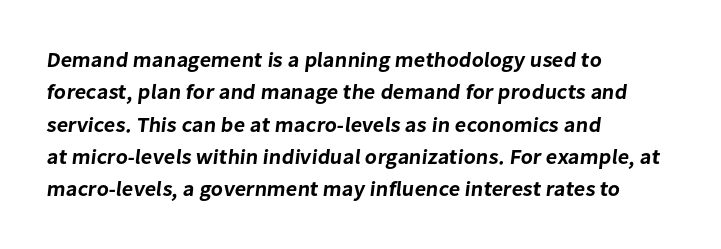
The image shows 21 px text type; set left-aligned, normal line spacing (1.54x), normal letter spacing, not underlined.
